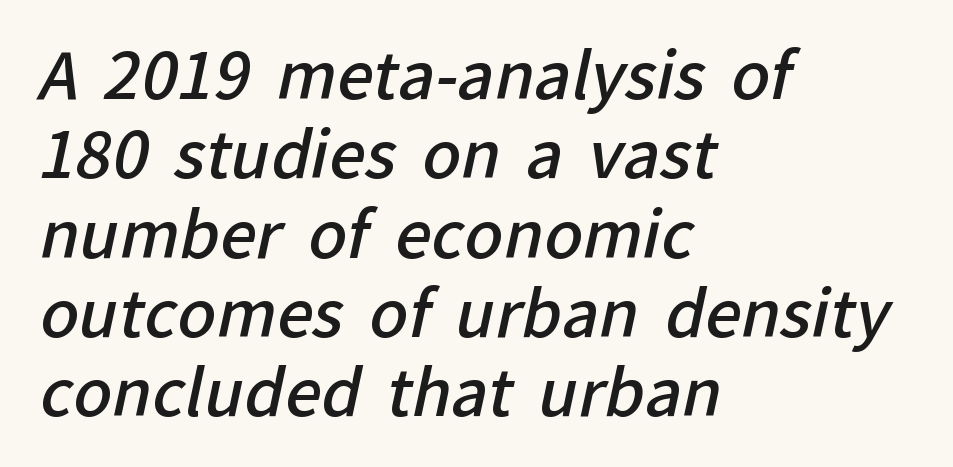
Q: Is the text bold? A: Semi-bold.
Q: Is the typeface a serif or a sans-serif typeface? A: Sans-serif.
Q: Is the text underlined? A: No.
Q: How is the paragraph aligned? A: Left-aligned.
Q: Is the spacing between letters normal or unusually wide? A: Normal.
Q: Width (condensed, normal, or wide)? A: Normal.
Q: Stroke contrast? A: Low.
Q: x-height? A: Medium.
Q: Monospaced? A: No.
